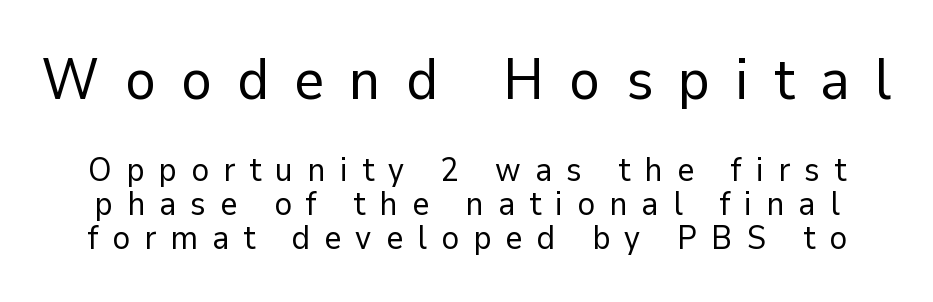
{"serif": "no", "italic": "no", "bold": "no", "weight": "regular", "width": "normal", "stroke_contrast": "low", "x_height": "medium", "monospaced": "no", "underline": "no", "line_spacing": "tight", "line_spacing_ratio": 1.04, "letter_spacing": "wide", "letter_spacing_em": 0.43, "larger_block": "first", "size_ratio": 1.76, "glyph_px": 58}
